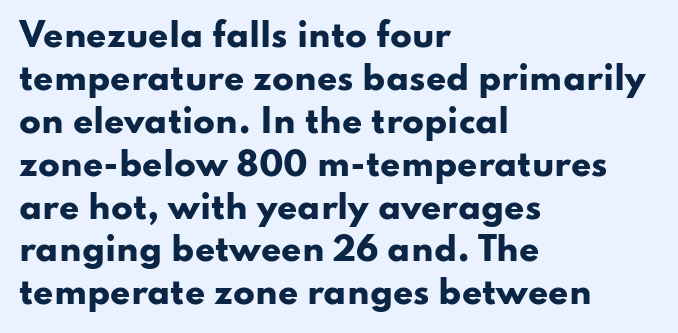
Q: Is the text bold? A: Yes.
Q: Is the text italic (slanted)? A: No, it is upright.
Q: Is the typeface a serif or a sans-serif typeface? A: Sans-serif.
Q: Is the text underlined? A: No.
Q: How is the paragraph aligned? A: Left-aligned.
Q: Is the spacing between letters normal or unusually wide? A: Normal.
Q: Is the spacing between lines tight, normal or loose? A: Normal.
Q: Width (condensed, normal, or wide)? A: Wide.
Q: Stroke contrast? A: Low.
Q: x-height? A: Small.
Q: Monospaced? A: No.
